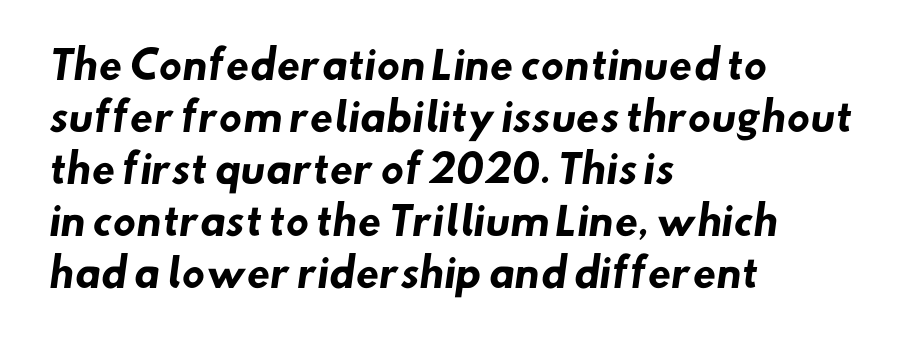
Q: Is the text bold? A: Yes.
Q: Is the typeface a serif or a sans-serif typeface? A: Sans-serif.
Q: Is the text underlined? A: No.
Q: How is the paragraph aligned? A: Left-aligned.
Q: Is the spacing between letters normal or unusually wide? A: Normal.
Q: Is the spacing between lines tight, normal or loose? A: Normal.
Q: Width (condensed, normal, or wide)? A: Normal.
Q: Stroke contrast? A: Low.
Q: x-height? A: Small.
Q: Monospaced? A: No.
